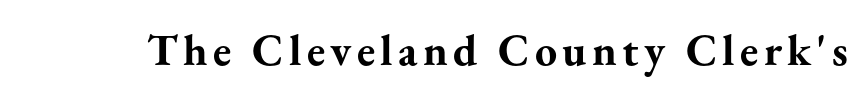
The specimen omits any rule beneath the text block's lines. Posture: vertical. On the weight axis this lands at bold, roughly 700. Character widths vary here, with narrow letters taking less room than wide ones.
